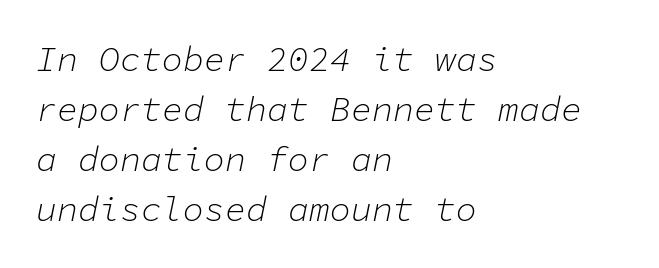
Does the copy run flush right? No — it runs flush left. Is the type slanted? Yes — the strokes lean at a clear angle. You could count columns in this text — the font is strictly monospaced. The tracking reads as untouched default to a designer's eye.
